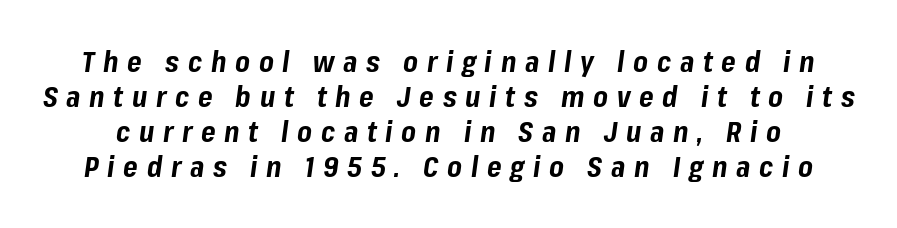
The image shows 28 px bold type, italic (leaning right); set normal line spacing (1.25x), unusually wide letter spacing (+0.31 em), not underlined; low stroke contrast and a medium x-height.
